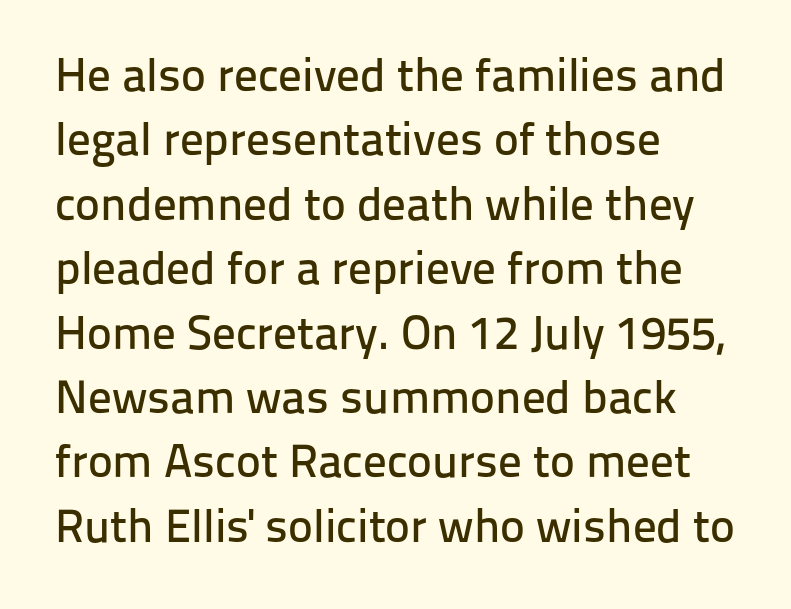
{"serif": "no", "italic": "no", "width": "normal", "stroke_contrast": "low", "x_height": "medium", "monospaced": "no", "underline": "no", "align": "left", "line_spacing": "normal", "line_spacing_ratio": 1.37, "letter_spacing": "normal", "letter_spacing_em": 0.0, "glyph_px": 47}
